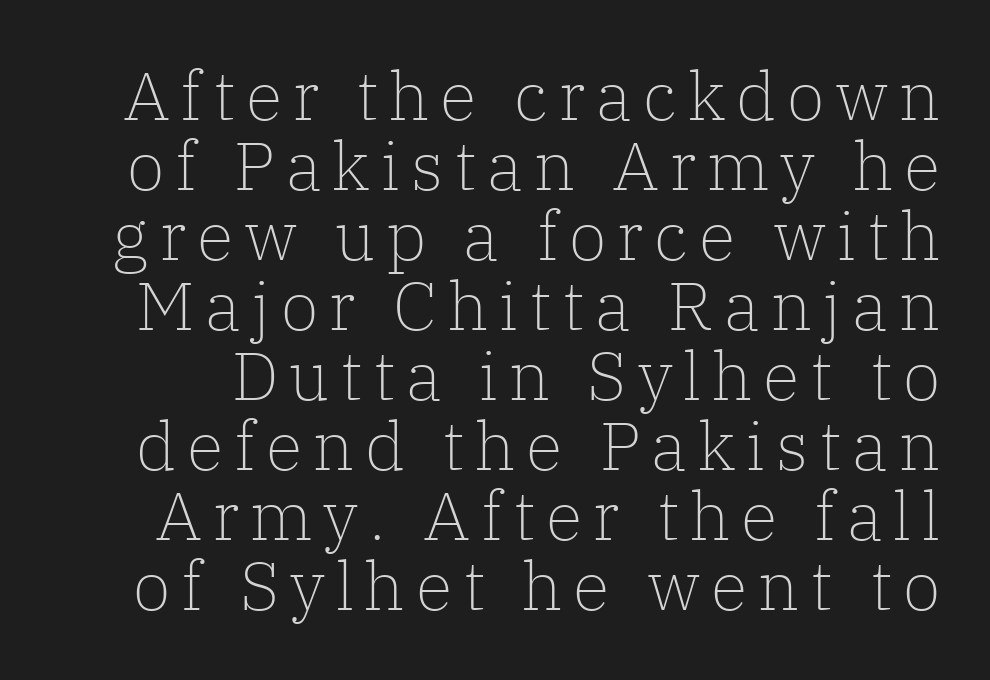
The image shows 68 px light serif type, upright; set tight line spacing (1.03x), not underlined; low stroke contrast and a medium x-height.
